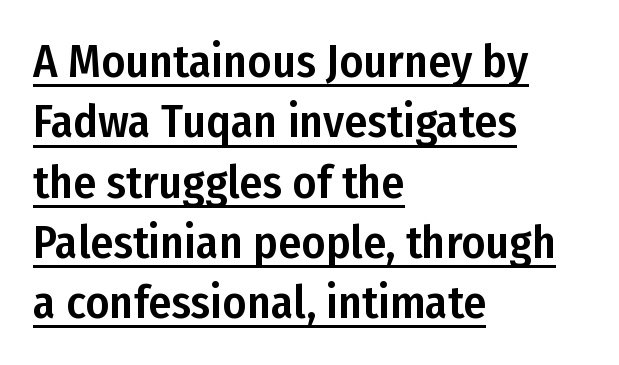
Q: Is the text italic (slanted)? A: No, it is upright.
Q: Is the typeface a serif or a sans-serif typeface? A: Sans-serif.
Q: Is the text underlined? A: Yes.
Q: How is the paragraph aligned? A: Left-aligned.
Q: Is the spacing between letters normal or unusually wide? A: Normal.
Q: Is the spacing between lines tight, normal or loose? A: Normal.
Q: Width (condensed, normal, or wide)? A: Condensed.
Q: Stroke contrast? A: Low.
Q: x-height? A: Medium.
Q: Monospaced? A: No.
